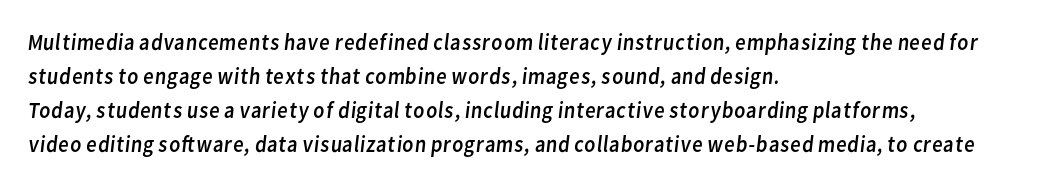
{"bold": "no", "underline": "no", "align": "left", "line_spacing": "normal", "line_spacing_ratio": 1.48, "letter_spacing": "normal", "letter_spacing_em": 0.0, "glyph_px": 23}
